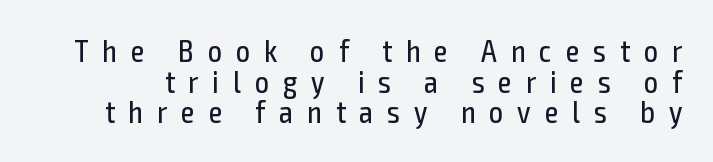
{"serif": "no", "italic": "no", "bold": "no", "weight": "regular", "width": "condensed", "x_height": "medium", "monospaced": "no", "underline": "no", "line_spacing": "tight", "line_spacing_ratio": 0.99, "letter_spacing": "wide", "letter_spacing_em": 0.45, "glyph_px": 31}
